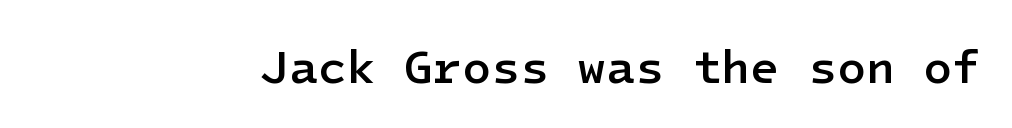
The image shows 47 px semibold sans-serif type, upright; set normal letter spacing, not underlined; low stroke contrast and a medium x-height.
